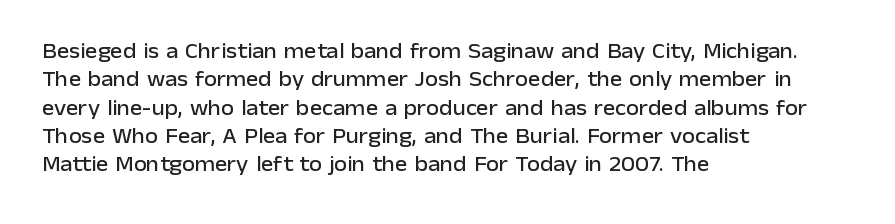
The image shows 21 px text type, upright; set left-aligned, normal line spacing (1.35x), normal letter spacing, not underlined.
